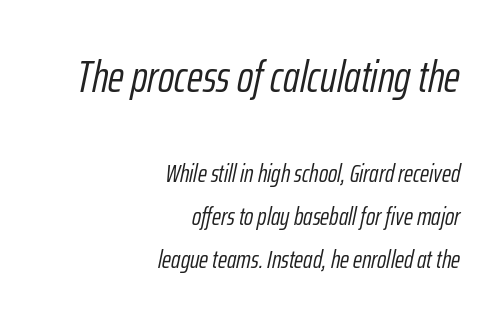
The image shows 44 px light, condensed type, italic (leaning right); set right-aligned, line spacing 1.72x, normal letter spacing, not underlined; the first (top) block is 1.76x larger; low stroke contrast and a medium x-height.
